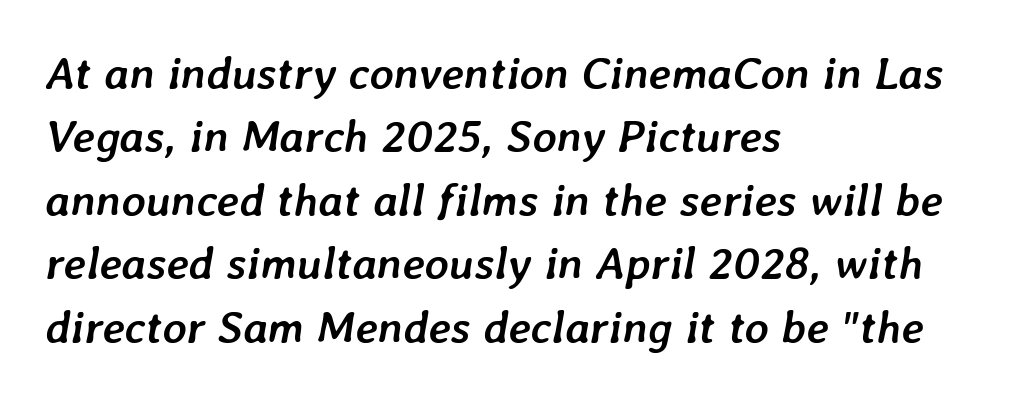
The image shows 46 px semibold type, italic (leaning right); set left-aligned, normal line spacing (1.38x), normal letter spacing, not underlined; low stroke contrast and a medium x-height.
